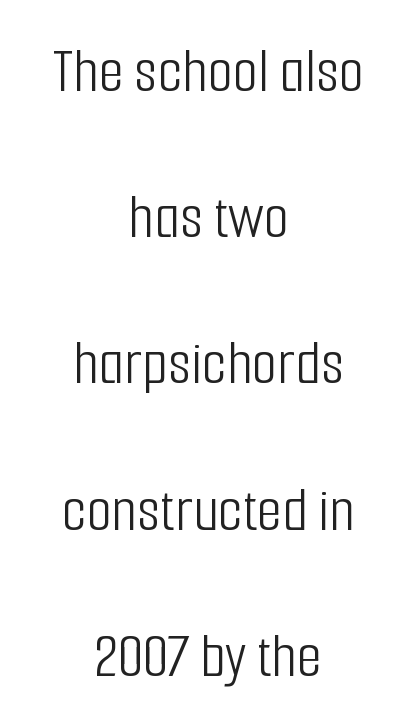
{"serif": "no", "italic": "no", "bold": "no", "weight": "light", "width": "condensed", "stroke_contrast": "low", "x_height": "medium", "monospaced": "no", "underline": "no", "align": "center", "line_spacing": "loose", "line_spacing_ratio": 2.25, "letter_spacing": "normal", "letter_spacing_em": 0.0, "glyph_px": 65}
